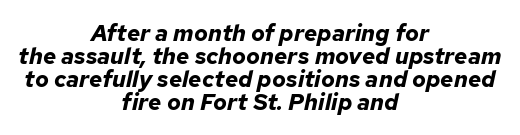
The image shows 23 px bold type, italic (leaning right); set centered, tight line spacing (1.0x), normal letter spacing, not underlined.
